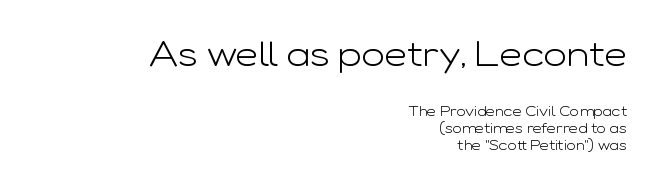
The image shows 35 px light, wide sans-serif type, upright; set right-aligned, line spacing 1.23x, normal letter spacing, not underlined; the first (top) block is 2.5x larger; low stroke contrast and a medium x-height.
